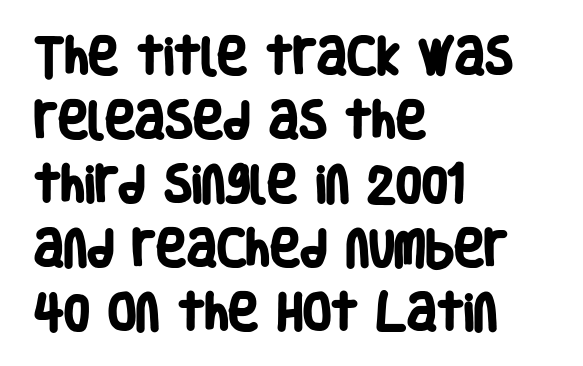
Q: Is the text bold? A: Yes.
Q: Is the typeface a serif or a sans-serif typeface? A: Sans-serif.
Q: Is the text underlined? A: No.
Q: How is the paragraph aligned? A: Left-aligned.
Q: Is the spacing between letters normal or unusually wide? A: Normal.
Q: Is the spacing between lines tight, normal or loose? A: Normal.
Q: Width (condensed, normal, or wide)? A: Condensed.
Q: Stroke contrast? A: Low.
Q: x-height? A: Large.
Q: Monospaced? A: No.
